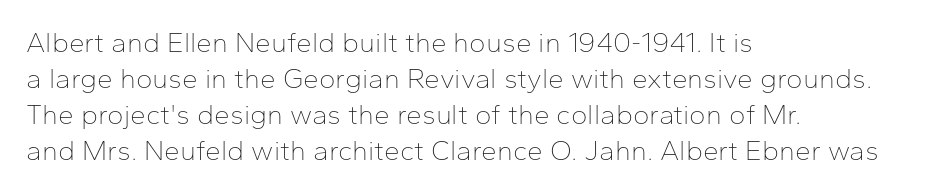
Q: Is the text bold? A: No.
Q: Is the text italic (slanted)? A: No, it is upright.
Q: Is the typeface a serif or a sans-serif typeface? A: Sans-serif.
Q: Is the text underlined? A: No.
Q: How is the paragraph aligned? A: Left-aligned.
Q: Is the spacing between letters normal or unusually wide? A: Normal.
Q: Is the spacing between lines tight, normal or loose? A: Normal.
Q: Width (condensed, normal, or wide)? A: Normal.
Q: Stroke contrast? A: Low.
Q: x-height? A: Medium.
Q: Monospaced? A: No.
